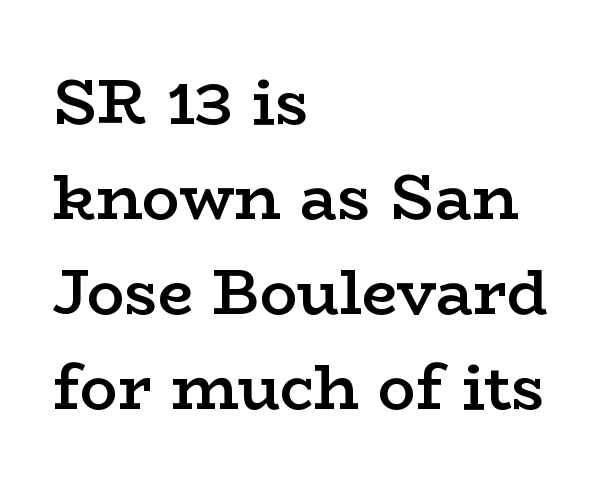
Q: Is the text bold? A: Semi-bold.
Q: Is the text italic (slanted)? A: No, it is upright.
Q: Is the typeface a serif or a sans-serif typeface? A: Serif.
Q: Is the text underlined? A: No.
Q: How is the paragraph aligned? A: Left-aligned.
Q: Is the spacing between letters normal or unusually wide? A: Normal.
Q: Is the spacing between lines tight, normal or loose? A: Normal.
Q: Width (condensed, normal, or wide)? A: Wide.
Q: Stroke contrast? A: Low.
Q: x-height? A: Medium.
Q: Monospaced? A: No.
